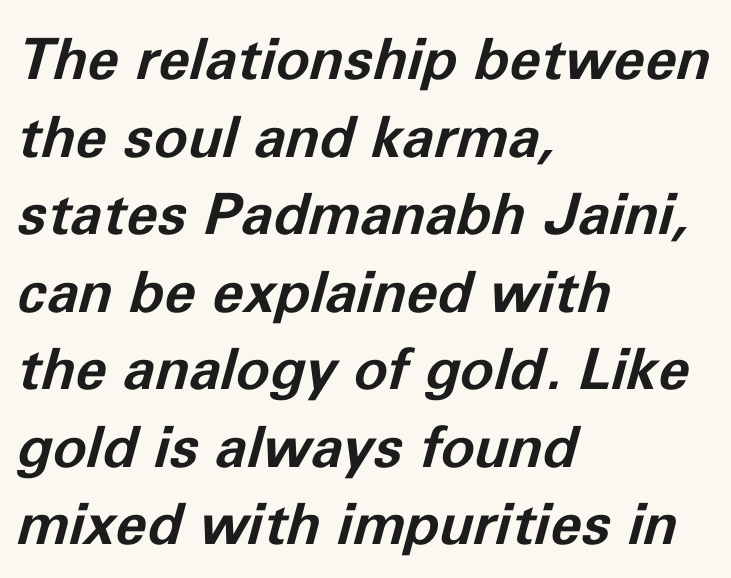
Q: Is the text bold? A: Yes.
Q: Is the text italic (slanted)? A: Yes, it leans right by about 11 degrees.
Q: Is the text underlined? A: No.
Q: How is the paragraph aligned? A: Left-aligned.
Q: Is the spacing between letters normal or unusually wide? A: Normal.
Q: Is the spacing between lines tight, normal or loose? A: Normal.
Q: Width (condensed, normal, or wide)? A: Normal.
Q: Stroke contrast? A: Low.
Q: x-height? A: Medium.
Q: Monospaced? A: No.
